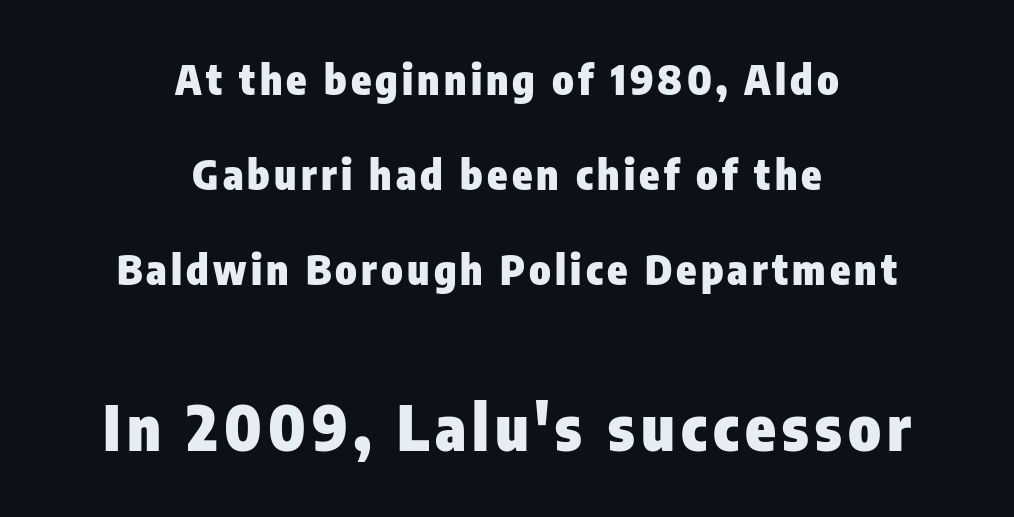
{"serif": "no", "italic": "no", "bold": "yes", "weight": "heavy", "width": "condensed", "stroke_contrast": "low", "x_height": "medium", "monospaced": "no", "underline": "no", "align": "center", "line_spacing": "loose", "line_spacing_ratio": 2.32, "larger_block": "second", "size_ratio": 1.51, "glyph_px": 62}
